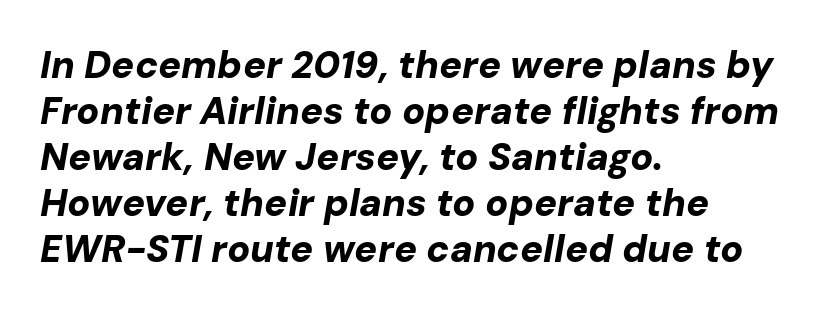
{"italic": "yes", "lean": "right", "slant_degrees": 10, "bold": "yes", "weight": "bold", "width": "normal", "stroke_contrast": "low", "x_height": "medium", "monospaced": "no", "underline": "no", "align": "left", "line_spacing_ratio": 1.21, "letter_spacing": "normal", "letter_spacing_em": 0.0, "glyph_px": 38}
